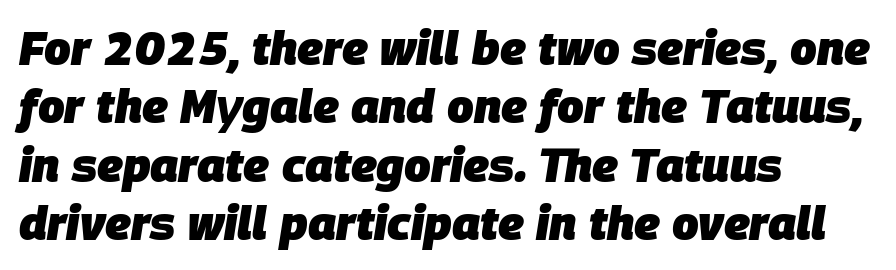
{"italic": "yes", "lean": "right", "slant_degrees": 9, "bold": "yes", "weight": "heavy", "width": "normal", "stroke_contrast": "low", "x_height": "large", "monospaced": "no", "underline": "no", "align": "left", "line_spacing_ratio": 1.24, "letter_spacing": "normal", "letter_spacing_em": 0.0, "glyph_px": 47}
